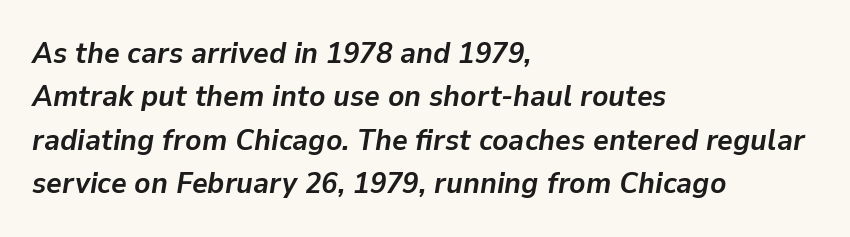
Q: Is the text bold? A: Yes.
Q: Is the text italic (slanted)? A: Yes, it leans right by about 9 degrees.
Q: Is the text underlined? A: No.
Q: How is the paragraph aligned? A: Left-aligned.
Q: Is the spacing between letters normal or unusually wide? A: Normal.
Q: Is the spacing between lines tight, normal or loose? A: Normal.
Q: Width (condensed, normal, or wide)? A: Normal.
Q: Stroke contrast? A: Low.
Q: x-height? A: Medium.
Q: Monospaced? A: No.
